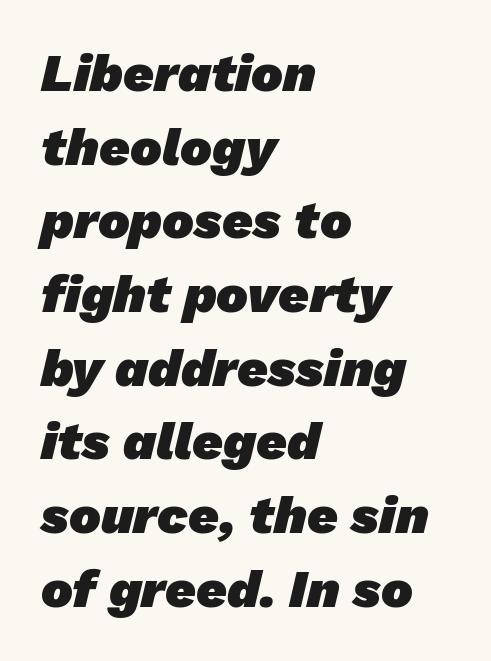
The image shows 53 px heavy sans-serif type; set left-aligned, normal line spacing (1.39x), normal letter spacing, not underlined; low stroke contrast and a medium x-height.
